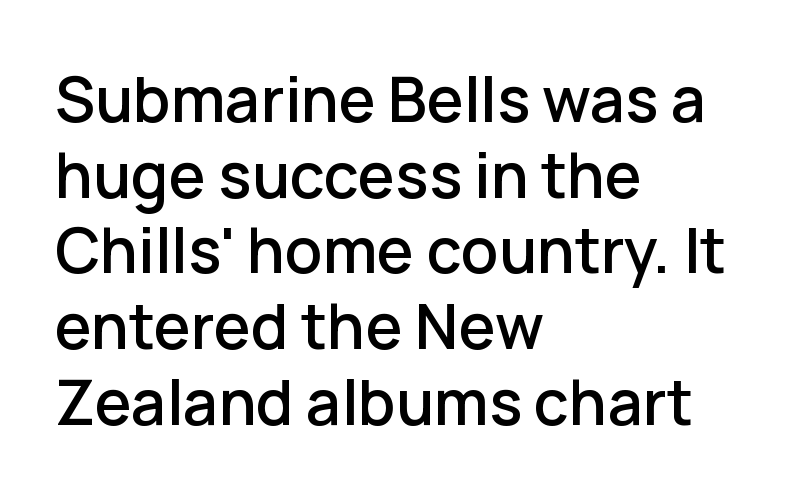
Q: Is the text italic (slanted)? A: No, it is upright.
Q: Is the typeface a serif or a sans-serif typeface? A: Sans-serif.
Q: Is the text underlined? A: No.
Q: How is the paragraph aligned? A: Left-aligned.
Q: Is the spacing between letters normal or unusually wide? A: Normal.
Q: Width (condensed, normal, or wide)? A: Normal.
Q: Stroke contrast? A: Low.
Q: x-height? A: Medium.
Q: Monospaced? A: No.
